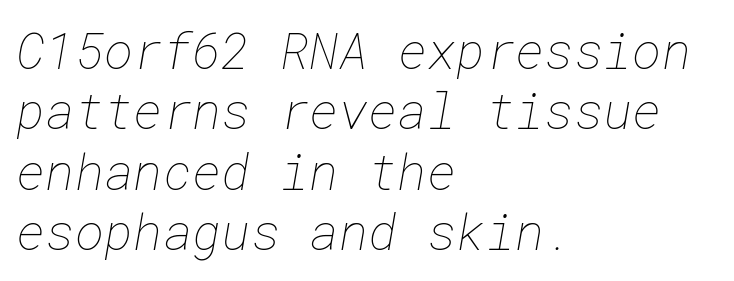
Line starts are locked; line ends wander. These lines keep a tight, regular rhythm from letter to letter. Descender tails drop into unmarked territory. This reads as an unemphasized weight, regular at the heaviest.
